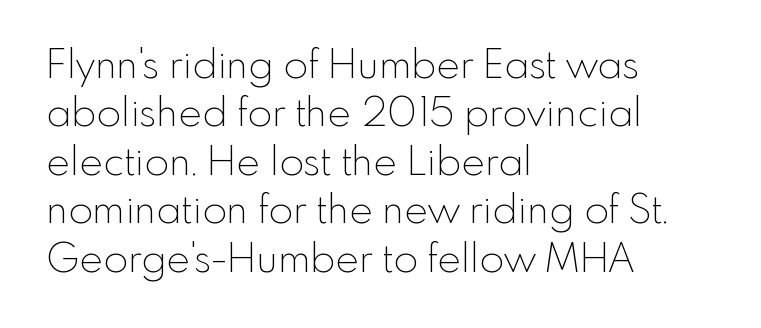
{"serif": "no", "italic": "no", "bold": "no", "weight": "thin", "width": "normal", "x_height": "small", "monospaced": "no", "underline": "no", "align": "left", "line_spacing_ratio": 1.21, "letter_spacing": "normal", "letter_spacing_em": 0.0, "glyph_px": 40}
